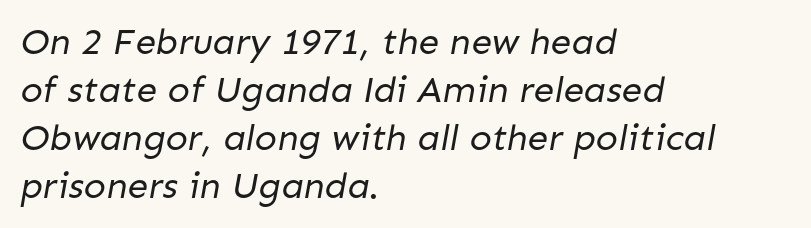
{"serif": "no", "bold": "no", "weight": "regular", "width": "normal", "stroke_contrast": "low", "x_height": "medium", "monospaced": "no", "underline": "no", "align": "left", "line_spacing": "normal", "line_spacing_ratio": 1.3, "letter_spacing": "normal", "letter_spacing_em": 0.0, "glyph_px": 37}
